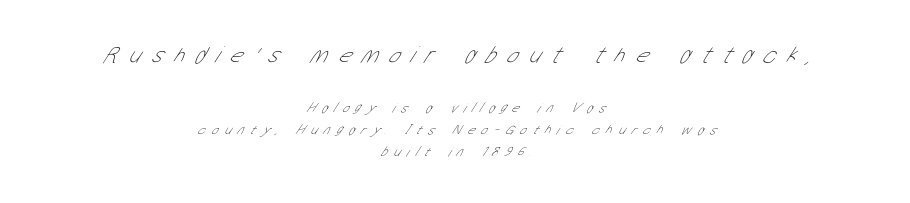
The image shows 24 px text type; set centered, normal line spacing (1.58x), unusually wide letter spacing (+0.45 em), not underlined; the first (top) block is 1.71x larger.
